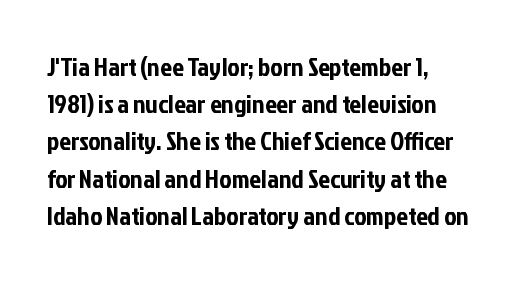
Q: Is the text italic (slanted)? A: No, it is upright.
Q: Is the text underlined? A: No.
Q: How is the paragraph aligned? A: Left-aligned.
Q: Is the spacing between letters normal or unusually wide? A: Normal.
Q: Is the spacing between lines tight, normal or loose? A: Normal.
